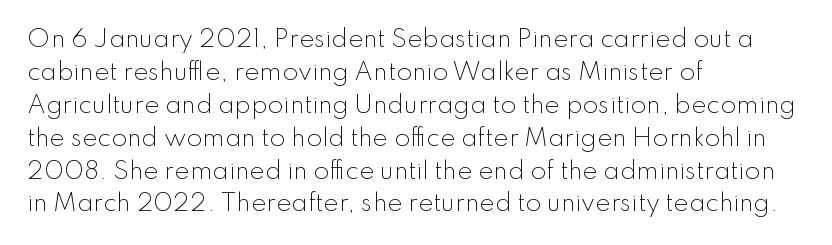
Honestly, the row spacing looks completely unremarkable. Caption: face not bold, strokes unweighted. Posture: vertical. This rendering features lettering with no underline. The setting favours the left margin, as ordinary paragraphs usually do.
